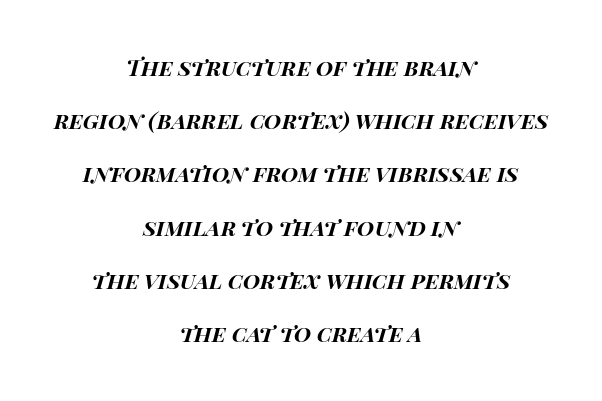
Q: Is the text bold? A: Yes.
Q: Is the text italic (slanted)? A: Yes, it leans right by about 15 degrees.
Q: Is the text underlined? A: No.
Q: How is the paragraph aligned? A: Centered.
Q: Is the spacing between letters normal or unusually wide? A: Normal.
Q: Is the spacing between lines tight, normal or loose? A: Loose.
